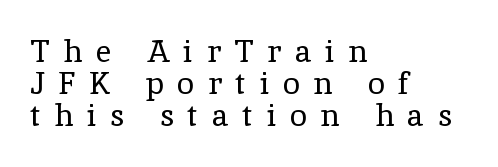
The weight would be labelled regular, book, light, or lighter still. The letterforms stand isolated, each surrounded by extra space. Character widths vary here, with narrow letters taking less room than wide ones. Type without underlining. Leftover space on each line is placed entirely after the last word.
